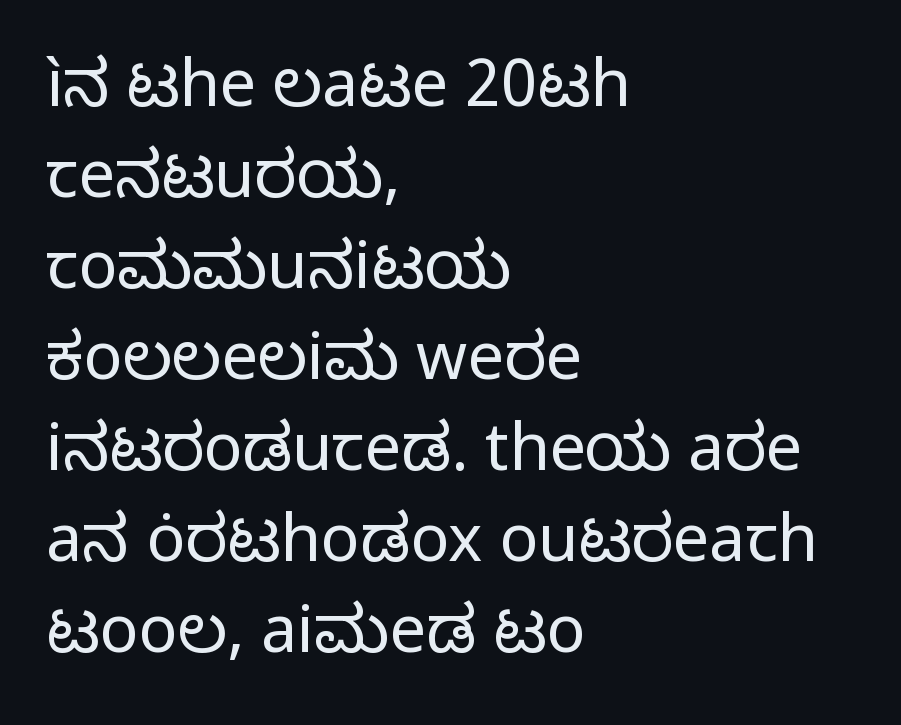
The type family on display is of the sans-serif kind. Regular leading. The space beneath each line is pristine and unruled. A typesetter would call this proportional, since set widths differ per character.
